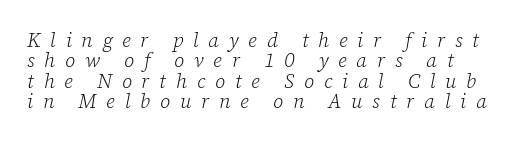
{"italic": "yes", "lean": "right", "slant_degrees": 12, "bold": "no", "underline": "no", "line_spacing": "tight", "line_spacing_ratio": 1.02, "letter_spacing": "wide", "letter_spacing_em": 0.49, "glyph_px": 20}
